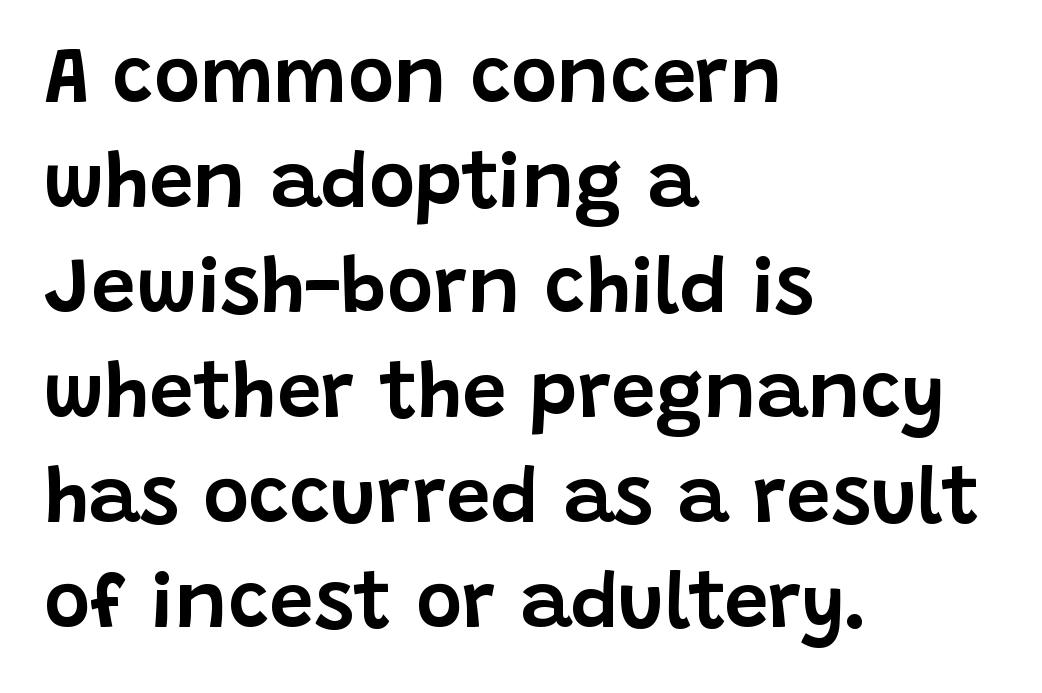
Unlike a traditional serif, this face leaves its strokes unadorned. The lines are quadded left. Style check: upright. The specimen omits any rule beneath the text block's lines.
